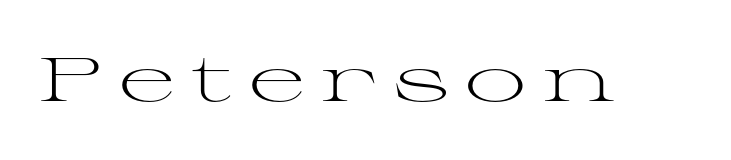
Q: Is the text bold? A: No.
Q: Is the text italic (slanted)? A: No, it is upright.
Q: Is the typeface a serif or a sans-serif typeface? A: Serif.
Q: Is the text underlined? A: No.
Q: Is the spacing between letters normal or unusually wide? A: Unusually wide.
Q: Width (condensed, normal, or wide)? A: Wide.
Q: Stroke contrast? A: Medium.
Q: x-height? A: Medium.
Q: Monospaced? A: No.
